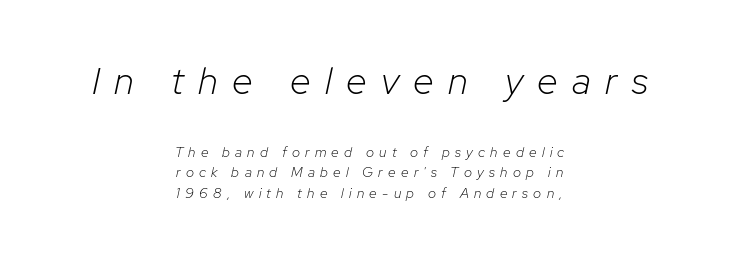
Q: Is the text bold? A: No.
Q: Is the text italic (slanted)? A: Yes, it leans right by about 12 degrees.
Q: Is the text underlined? A: No.
Q: How is the paragraph aligned? A: Centered.
Q: Is the spacing between letters normal or unusually wide? A: Unusually wide.
Q: Is the spacing between lines tight, normal or loose? A: Normal.
Q: Which block of text is set in a larger size, the first (top) or the second (bottom)? A: The first (top) one.
Q: Width (condensed, normal, or wide)? A: Normal.
Q: Stroke contrast? A: Low.
Q: x-height? A: Medium.
Q: Monospaced? A: No.
